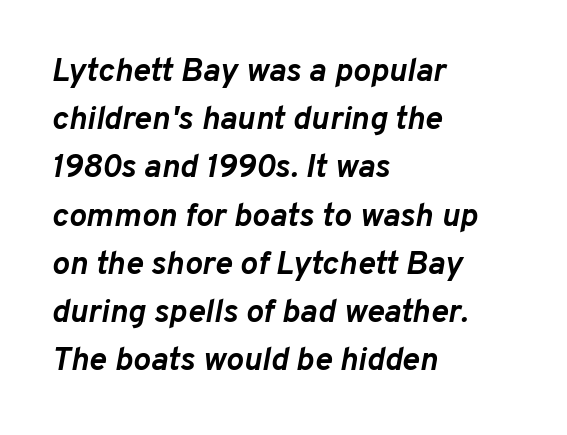
Q: Is the text bold? A: Yes.
Q: Is the text italic (slanted)? A: Yes, it leans right by about 10 degrees.
Q: Is the text underlined? A: No.
Q: How is the paragraph aligned? A: Left-aligned.
Q: Is the spacing between letters normal or unusually wide? A: Normal.
Q: Is the spacing between lines tight, normal or loose? A: Normal.
Q: Width (condensed, normal, or wide)? A: Normal.
Q: Stroke contrast? A: Low.
Q: x-height? A: Medium.
Q: Monospaced? A: No.
